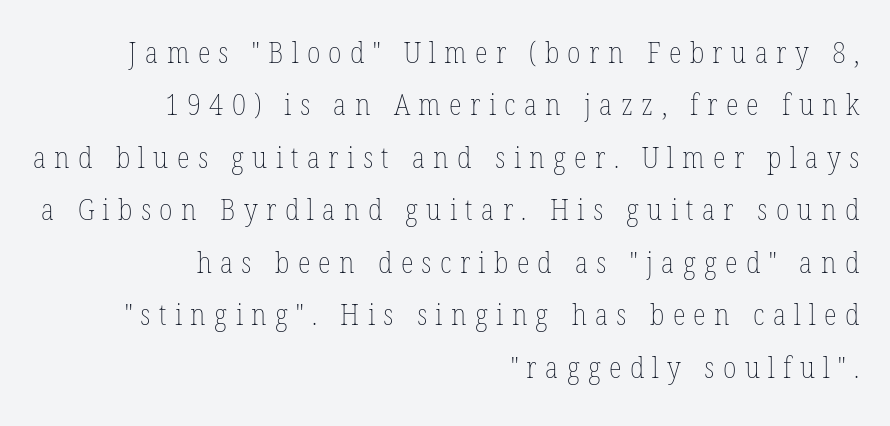
The image shows 30 px thin, condensed type, upright; set right-aligned, line spacing 1.75x, unusually wide letter spacing (+0.28 em), not underlined; low stroke contrast and a medium x-height.
